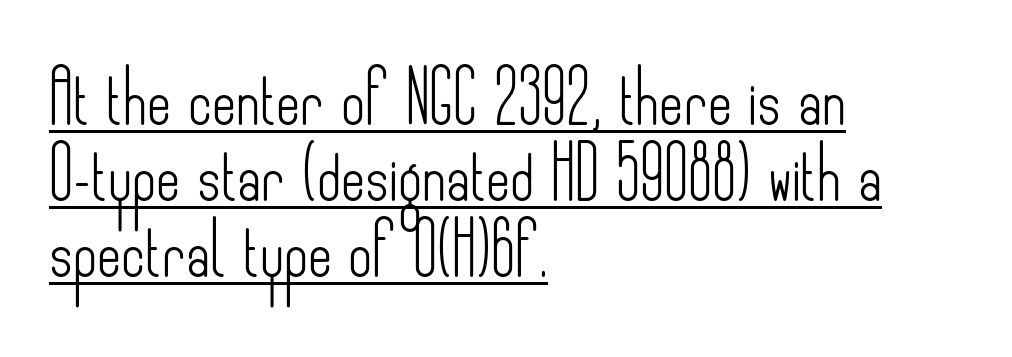
The image shows 52 px light, condensed sans-serif type, upright; set left-aligned, normal line spacing (1.46x), normal letter spacing, underlined; low stroke contrast and a small x-height.
